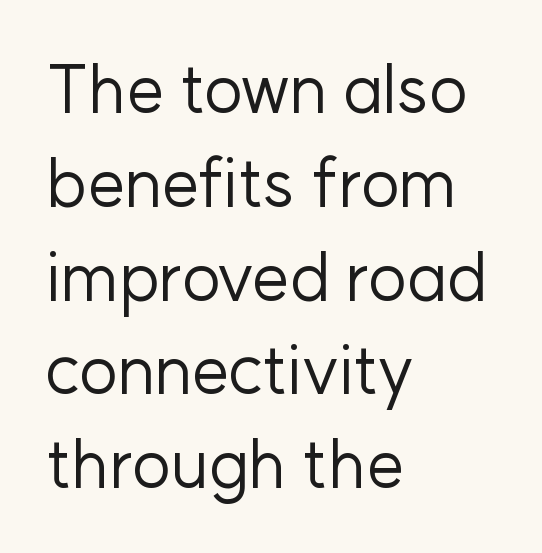
Each new line begins a customary step beneath the previous one. Is the letter spacing exaggerated? No — it looks like the ordinary default. Each row of text sits above clean, open space. A classic flush-left, rag-right setting is used for this passage. Vertical stems look standard width or narrower in stroke.
